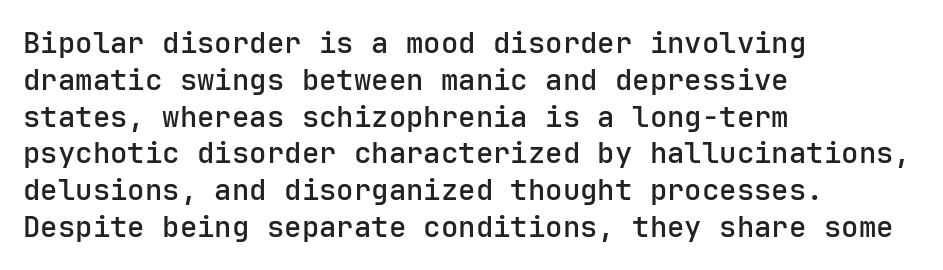
{"serif": "no", "italic": "no", "bold": "semi", "weight": "semibold", "width": "normal", "stroke_contrast": "low", "x_height": "medium", "underline": "no", "align": "left", "line_spacing": "normal", "line_spacing_ratio": 1.27, "letter_spacing": "normal", "letter_spacing_em": 0.0, "glyph_px": 29}
